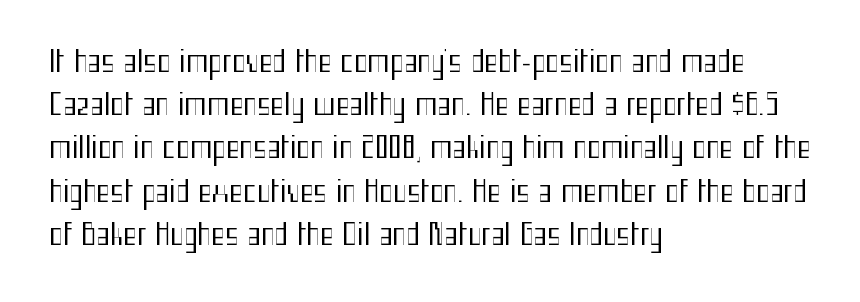
The image shows 29 px regular-weight, condensed sans-serif type, upright; set left-aligned, normal line spacing (1.49x), normal letter spacing, not underlined; medium stroke contrast and a medium x-height.
